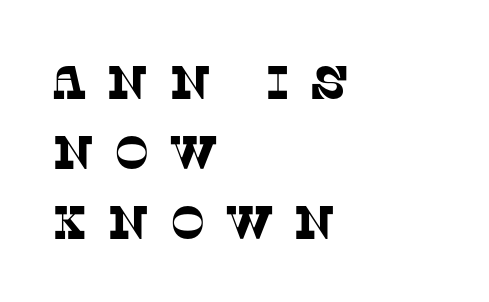
The image shows 47 px serif type; set left-aligned, normal line spacing (1.49x), unusually wide letter spacing (+0.41 em), not underlined; low stroke contrast and a large x-height.
